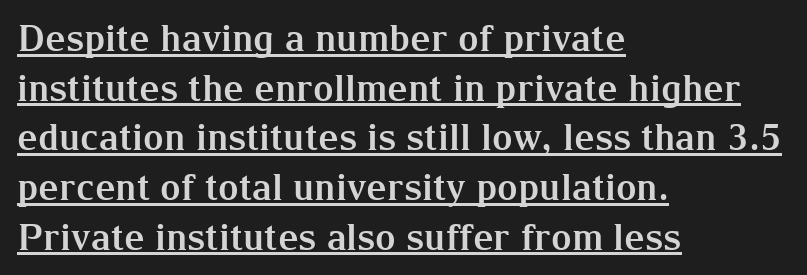
The image shows 36 px bold serif type, upright; set left-aligned, normal line spacing (1.38x), normal letter spacing, underlined; medium stroke contrast and a medium x-height.
